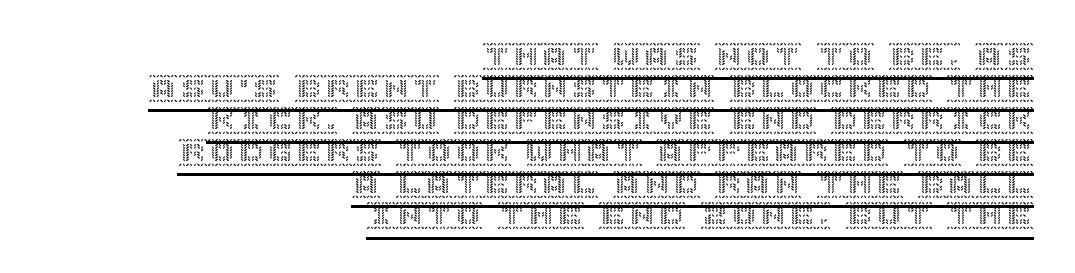
The image shows 29 px text type, upright; set right-aligned, tight line spacing (1.1x), normal letter spacing, underlined; a large x-height.
